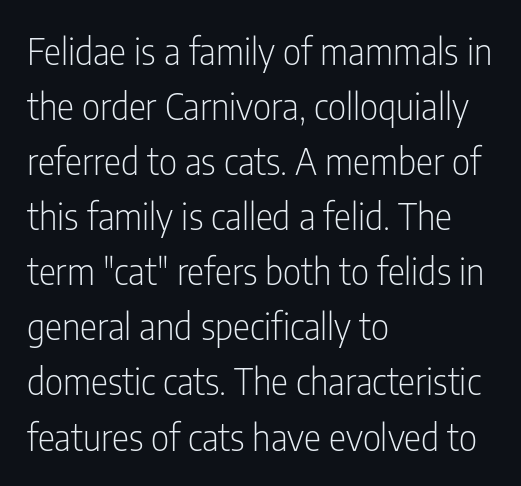
{"serif": "no", "italic": "no", "bold": "no", "weight": "light", "width": "condensed", "stroke_contrast": "low", "x_height": "medium", "monospaced": "no", "underline": "no", "align": "left", "line_spacing": "normal", "line_spacing_ratio": 1.53, "letter_spacing": "normal", "letter_spacing_em": 0.0, "glyph_px": 36}
